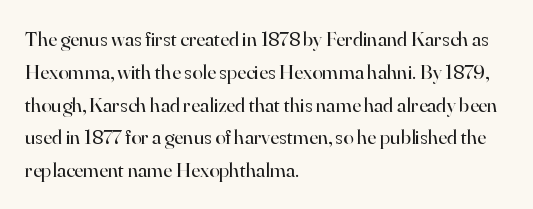
Upright lettering throughout. The rows are spaced the way most documents space them. These lines stack with their left ends in a neat column. The space beneath each line is pristine and unruled. This sample uses plain, unmodified letter spacing. Stem width sits at or under what a default text font uses.
